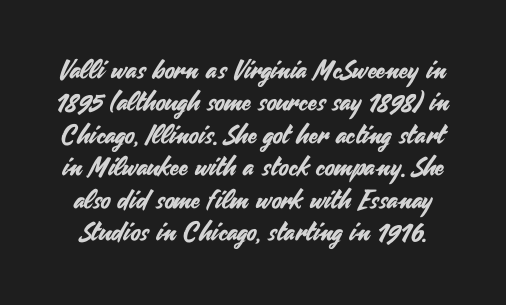
The image shows 26 px text type; set normal line spacing (1.25x), normal letter spacing, not underlined.
